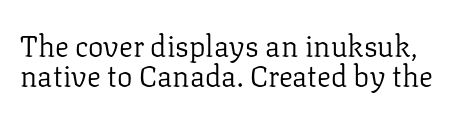
The image shows 29 px regular-weight serif type, upright; set tight line spacing (1.03x), normal letter spacing, not underlined; low stroke contrast and a medium x-height.
